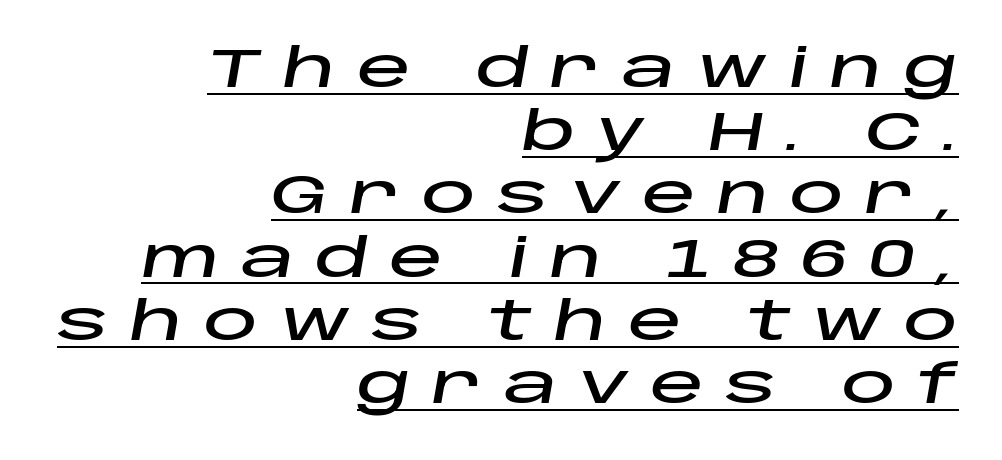
{"italic": "yes", "lean": "right", "slant_degrees": 10, "width": "wide", "stroke_contrast": "low", "x_height": "large", "monospaced": "no", "underline": "yes", "align": "right", "line_spacing_ratio": 1.17, "letter_spacing": "wide", "letter_spacing_em": 0.39, "glyph_px": 54}
